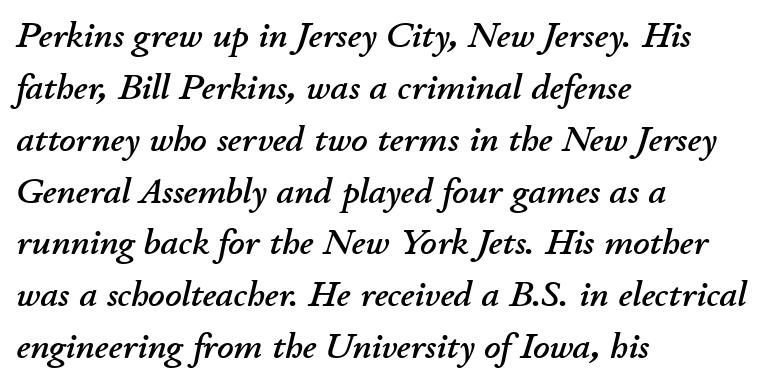
The glyphs look as if they've been sheared to an angle. Clear beneath every line of the passage. This sample has the flowing, uneven cadence of proportional lettering. Notice how descenders clear the ascenders below comfortably — that's standard leading. Caption: multi-line text, flush left, ragged right. Default kerning and tracking; the words read as compact shapes.
